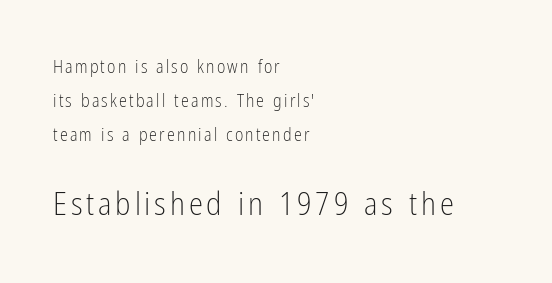
The image shows 32 px light, condensed sans-serif type, upright; set left-aligned, line spacing 1.89x, not underlined; the second (bottom) block is 1.78x larger; low stroke contrast and a medium x-height.
